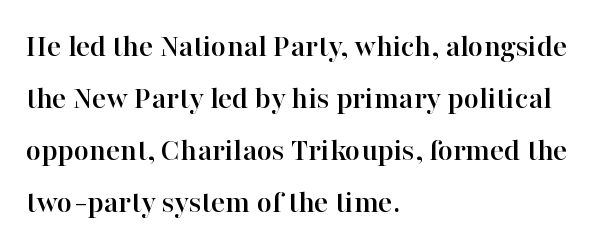
I'd call this a serif setting — the letters wear small feet. This sample is left-justified, so line endings fall wherever the words run out. Students, note that the glyphs here touch the page at normal intervals. Do the characters align in a grid? No, the font is proportional. The area under the type is left untouched.
